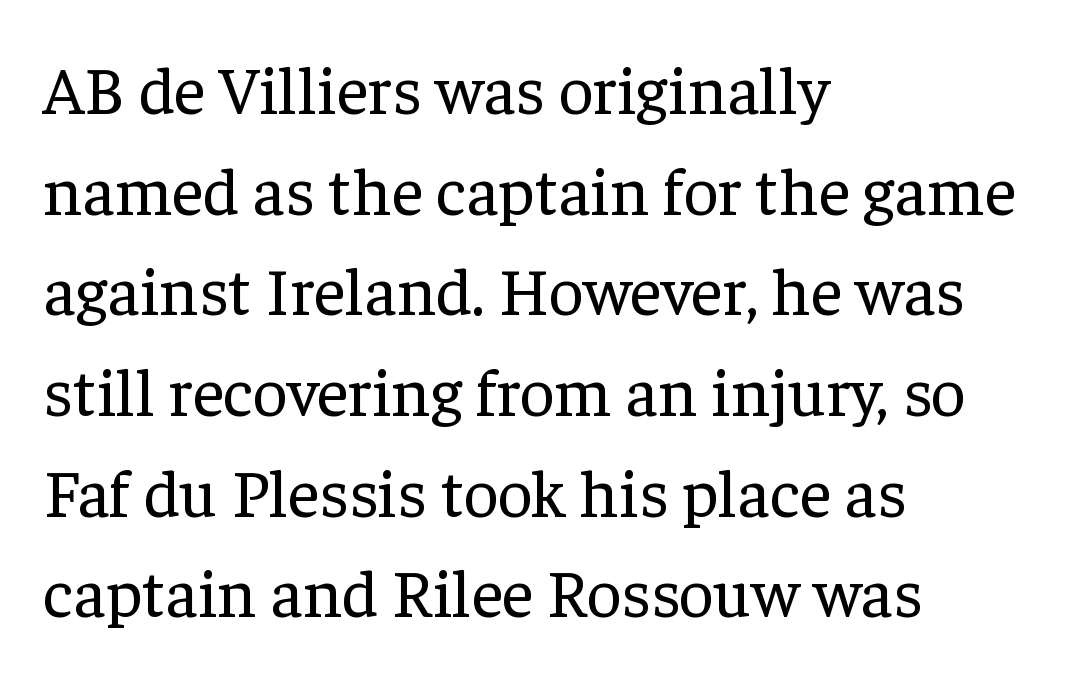
{"serif": "yes", "italic": "no", "bold": "no", "weight": "regular", "width": "normal", "stroke_contrast": "low", "x_height": "medium", "monospaced": "no", "underline": "no", "align": "left", "line_spacing": "normal", "line_spacing_ratio": 1.48, "letter_spacing": "normal", "letter_spacing_em": 0.0, "glyph_px": 68}
